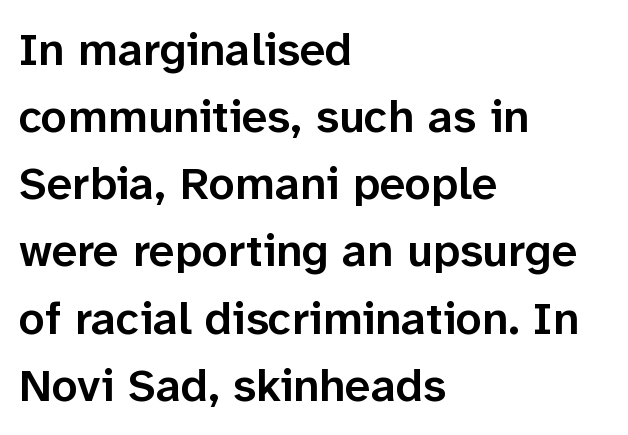
Line spacing here is normal. In terms of posture, this sample is upright. On the weight axis this lands at semibold, roughly 600. Horizontal alignment here is leftward, the default for most running prose. Here the glyphs are tracked normally, forming tight word shapes. This sample has the flowing, uneven cadence of proportional lettering.
